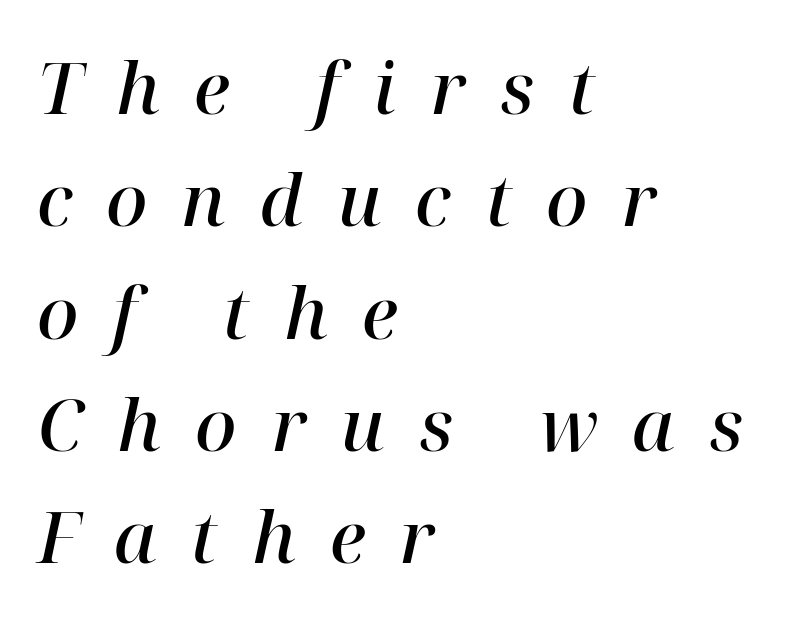
Q: Is the text bold? A: Semi-bold.
Q: Is the text italic (slanted)? A: Yes, it leans right by about 12 degrees.
Q: Is the typeface a serif or a sans-serif typeface? A: Serif.
Q: Is the text underlined? A: No.
Q: How is the paragraph aligned? A: Left-aligned.
Q: Is the spacing between letters normal or unusually wide? A: Unusually wide.
Q: Is the spacing between lines tight, normal or loose? A: Normal.
Q: Width (condensed, normal, or wide)? A: Normal.
Q: Stroke contrast? A: High.
Q: x-height? A: Medium.
Q: Monospaced? A: No.
